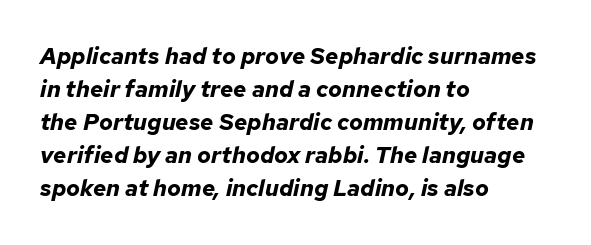
{"italic": "yes", "lean": "right", "slant_degrees": 12, "bold": "yes", "underline": "no", "align": "left", "line_spacing": "normal", "line_spacing_ratio": 1.44, "letter_spacing": "normal", "letter_spacing_em": 0.0, "glyph_px": 23}
